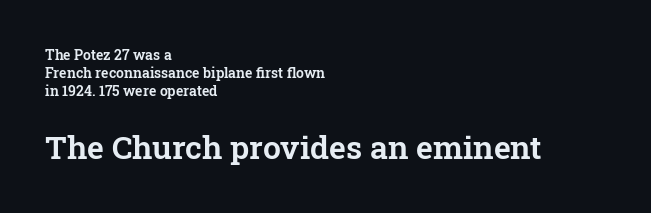
The image shows 32 px serif type, upright; set left-aligned, normal line spacing (1.29x), normal letter spacing, not underlined; the second (bottom) block is 2.29x larger; low stroke contrast and a medium x-height.
